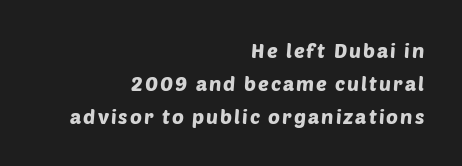
Q: Is the text underlined? A: No.
Q: How is the paragraph aligned? A: Right-aligned.
Q: Is the spacing between lines tight, normal or loose? A: Normal.
